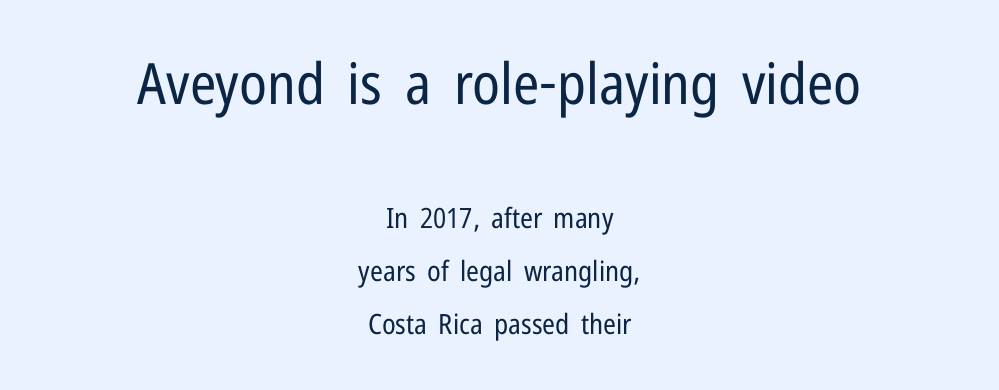
The image shows 57 px regular-weight, condensed sans-serif type, upright; set centered, line spacing 1.89x, normal letter spacing, not underlined; the first (top) block is 2.04x larger; low stroke contrast and a medium x-height.
